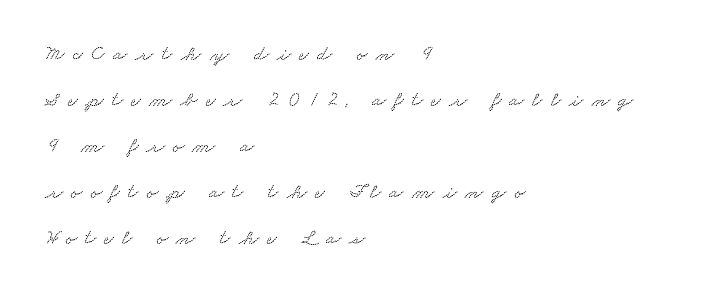
{"underline": "no", "align": "left", "line_spacing": "loose", "line_spacing_ratio": 2.19, "letter_spacing": "wide", "letter_spacing_em": 0.39, "glyph_px": 21}
